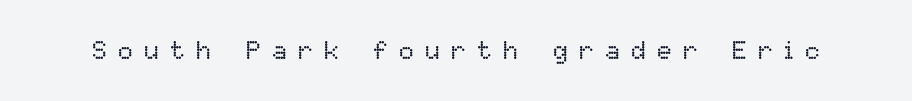
Q: Is the text bold? A: No.
Q: Is the text italic (slanted)? A: No, it is upright.
Q: Is the text underlined? A: No.
Q: Is the spacing between letters normal or unusually wide? A: Unusually wide.
